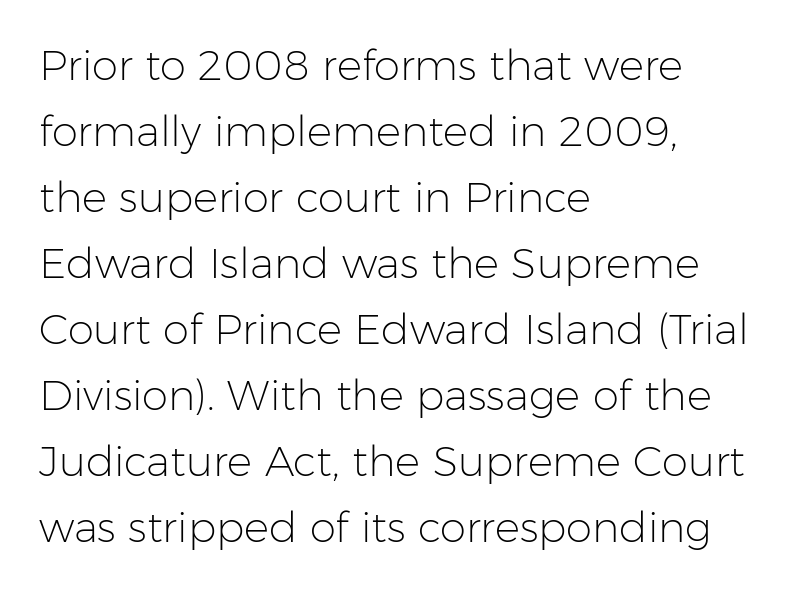
The image shows 42 px light sans-serif type, upright; set left-aligned, normal line spacing (1.57x), normal letter spacing, not underlined; low stroke contrast and a medium x-height.
